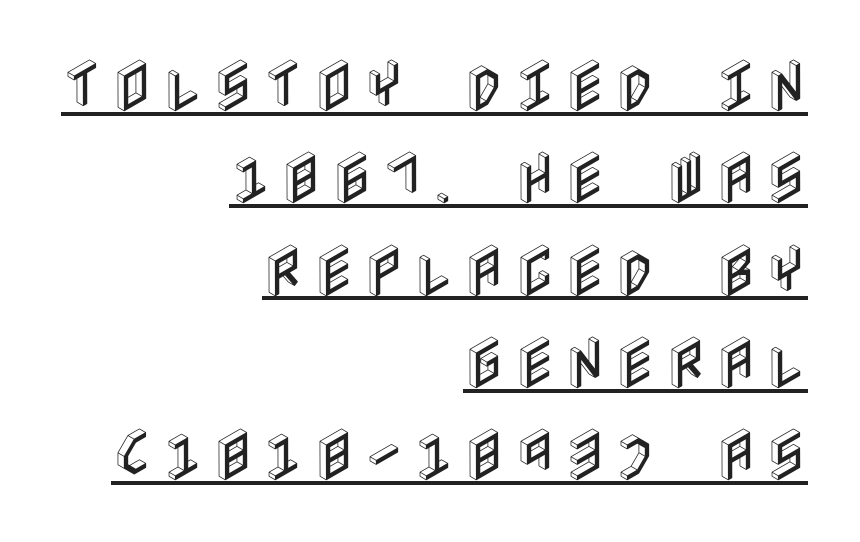
{"italic": "no", "width": "condensed", "x_height": "large", "underline": "yes", "align": "right", "line_spacing": "normal", "line_spacing_ratio": 1.62, "glyph_px": 57}
